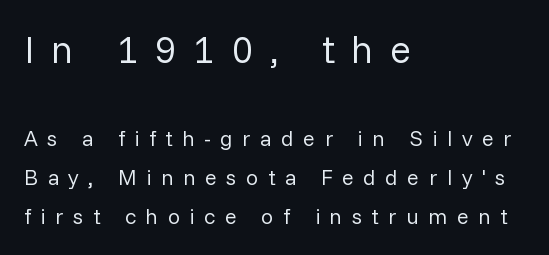
The image shows 39 px regular-weight sans-serif type, upright; set left-aligned, line spacing 1.77x, unusually wide letter spacing (+0.43 em), not underlined; the first (top) block is 1.77x larger; low stroke contrast and a medium x-height.
